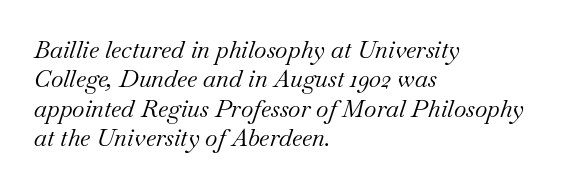
Is the letter spacing exaggerated? No — it looks like the ordinary default. Typeset ragged right — the left edge is the straight one. The font is comparable to plain body text, perhaps lighter. Slanted lettering throughout.
